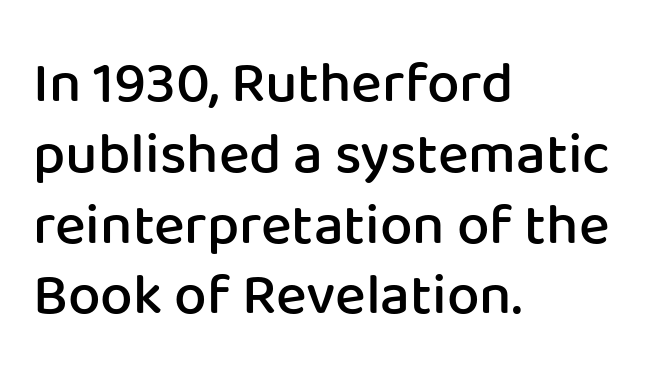
Q: Is the text bold? A: Semi-bold.
Q: Is the text italic (slanted)? A: No, it is upright.
Q: Is the typeface a serif or a sans-serif typeface? A: Sans-serif.
Q: Is the text underlined? A: No.
Q: How is the paragraph aligned? A: Left-aligned.
Q: Is the spacing between letters normal or unusually wide? A: Normal.
Q: Width (condensed, normal, or wide)? A: Normal.
Q: Stroke contrast? A: Low.
Q: x-height? A: Medium.
Q: Monospaced? A: No.
